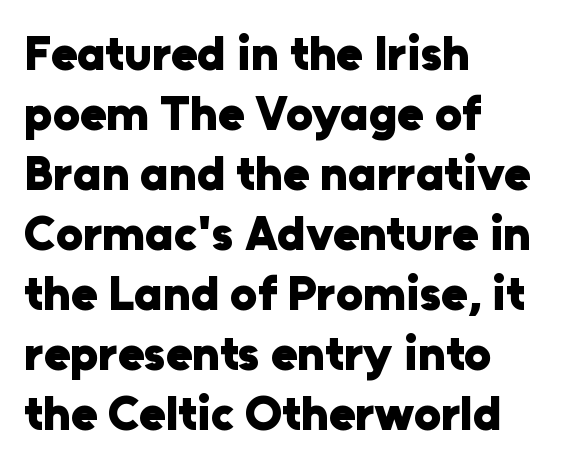
The image shows 48 px heavy sans-serif type, upright; set left-aligned, normal line spacing (1.25x), normal letter spacing, not underlined; low stroke contrast and a medium x-height.
